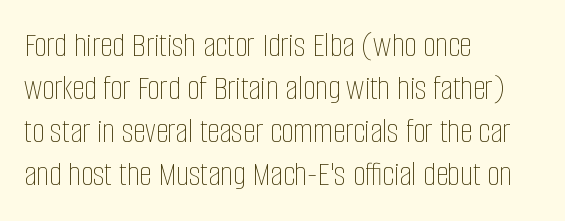
{"italic": "no", "bold": "no", "weight": "thin", "width": "condensed", "stroke_contrast": "low", "x_height": "large", "monospaced": "no", "underline": "no", "align": "left", "line_spacing_ratio": 1.23, "letter_spacing": "normal", "letter_spacing_em": 0.0, "glyph_px": 35}
